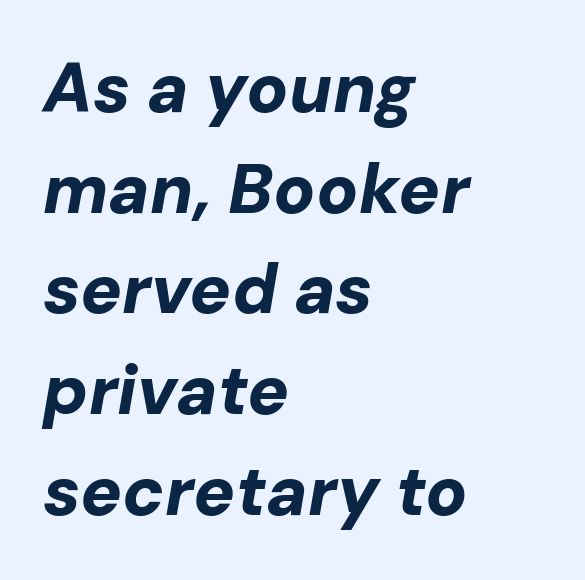
Observe the lean: these are italic letterforms. The letters advance in unequal steps, a hallmark of proportional type. Pretty heavy lettering here — definitely bold. Descenders are the only things crossing below the line. Spacing between characters is what you'd get straight out of the box. Line beginnings align vertically; line endings do not.
